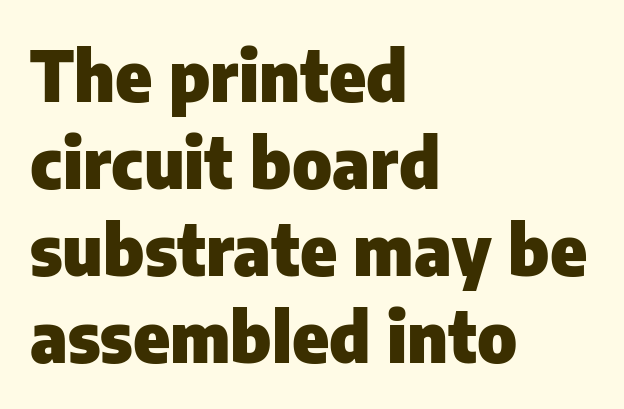
The image shows 69 px heavy sans-serif type, upright; set left-aligned, normal line spacing (1.26x), normal letter spacing, not underlined; low stroke contrast and a medium x-height.
